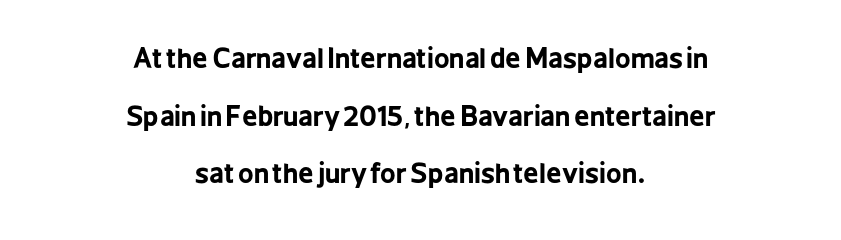
{"italic": "no", "bold": "yes", "underline": "no", "align": "center", "line_spacing": "loose", "line_spacing_ratio": 2.13, "letter_spacing": "normal", "letter_spacing_em": 0.0, "glyph_px": 27}
